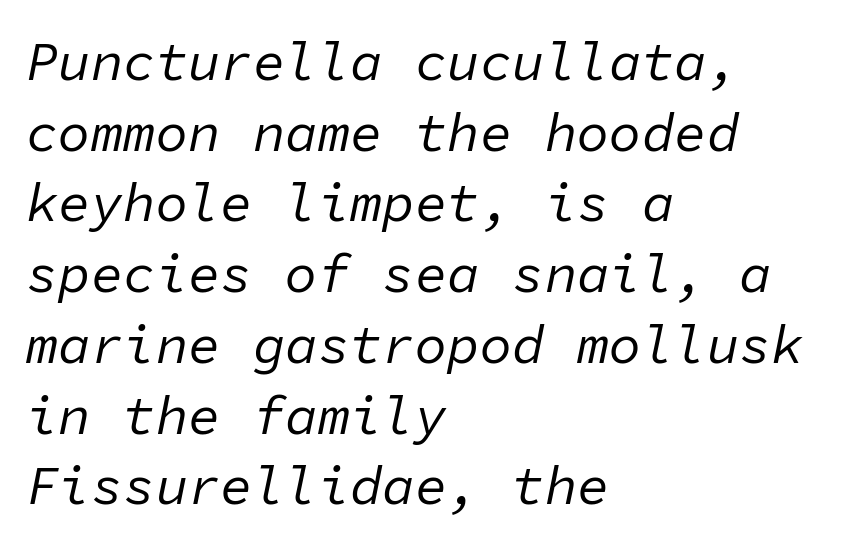
{"italic": "yes", "lean": "right", "slant_degrees": 11, "bold": "no", "weight": "regular", "width": "normal", "stroke_contrast": "low", "x_height": "medium", "monospaced": "yes", "underline": "no", "align": "left", "line_spacing": "normal", "line_spacing_ratio": 1.31, "letter_spacing": "normal", "letter_spacing_em": 0.0, "glyph_px": 54}
